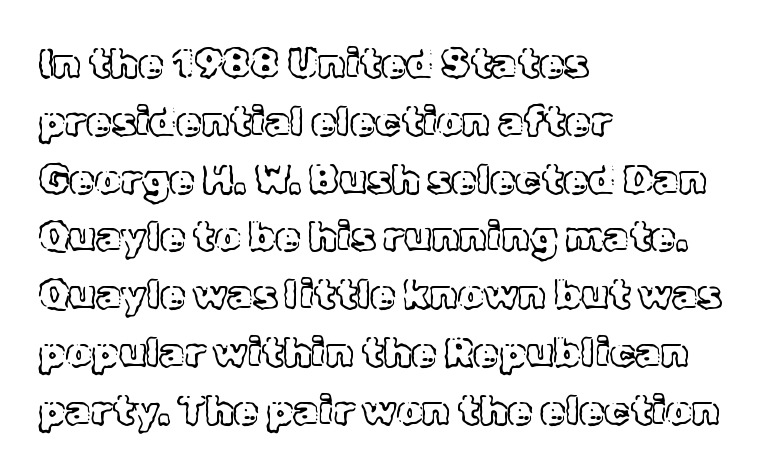
The image shows 41 px text type, upright; set left-aligned, normal line spacing (1.41x), normal letter spacing, not underlined; a medium x-height.
